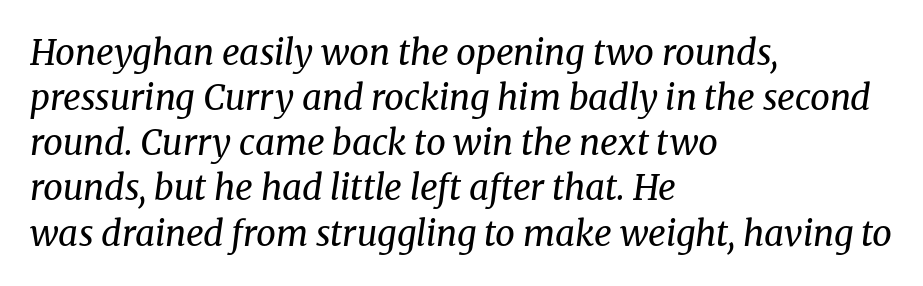
Q: Is the text bold? A: No.
Q: Is the text italic (slanted)? A: Yes, it leans right by about 8 degrees.
Q: Is the typeface a serif or a sans-serif typeface? A: Serif.
Q: Is the text underlined? A: No.
Q: How is the paragraph aligned? A: Left-aligned.
Q: Is the spacing between letters normal or unusually wide? A: Normal.
Q: Is the spacing between lines tight, normal or loose? A: Normal.
Q: Width (condensed, normal, or wide)? A: Normal.
Q: Stroke contrast? A: Medium.
Q: x-height? A: Medium.
Q: Monospaced? A: No.
